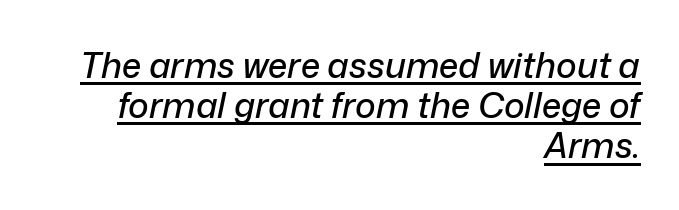
{"italic": "yes", "lean": "right", "slant_degrees": 12, "width": "normal", "stroke_contrast": "low", "x_height": "medium", "monospaced": "no", "underline": "yes", "align": "right", "line_spacing": "tight", "line_spacing_ratio": 1.15, "letter_spacing": "normal", "letter_spacing_em": 0.0, "glyph_px": 35}
